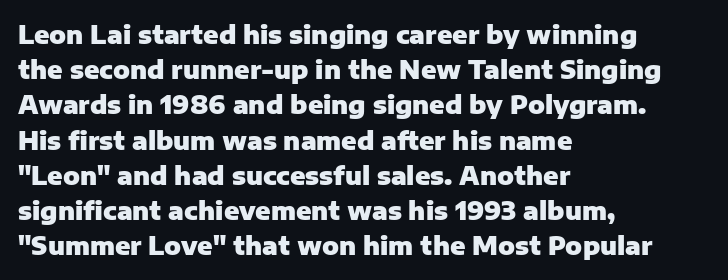
The image shows 25 px bold type, upright; set left-aligned, normal line spacing (1.41x), normal letter spacing, not underlined.
